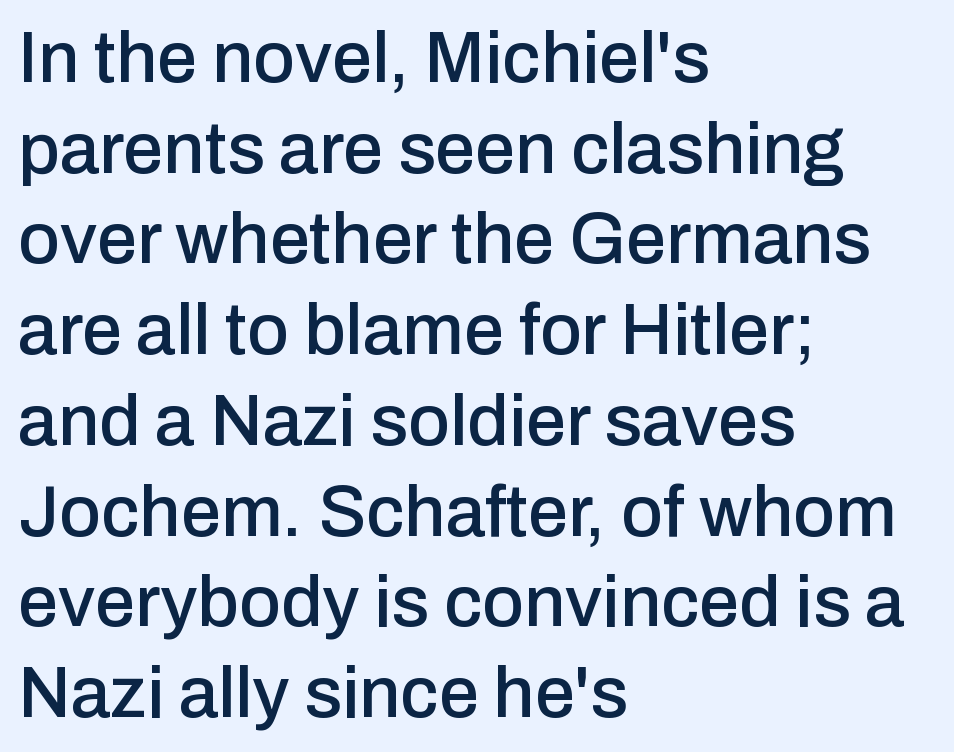
{"serif": "no", "italic": "no", "width": "normal", "stroke_contrast": "low", "x_height": "medium", "monospaced": "no", "underline": "no", "align": "left", "line_spacing": "normal", "line_spacing_ratio": 1.26, "letter_spacing": "normal", "letter_spacing_em": 0.0, "glyph_px": 72}
